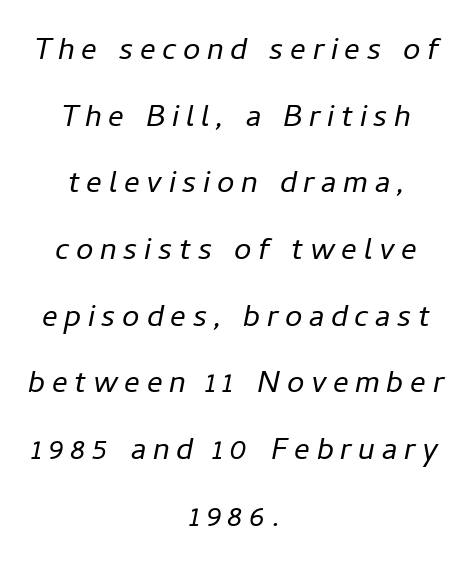
{"italic": "yes", "lean": "right", "slant_degrees": 11, "bold": "no", "weight": "light", "width": "normal", "stroke_contrast": "low", "x_height": "medium", "monospaced": "no", "underline": "no", "align": "center", "line_spacing_ratio": 1.71, "glyph_px": 39}
